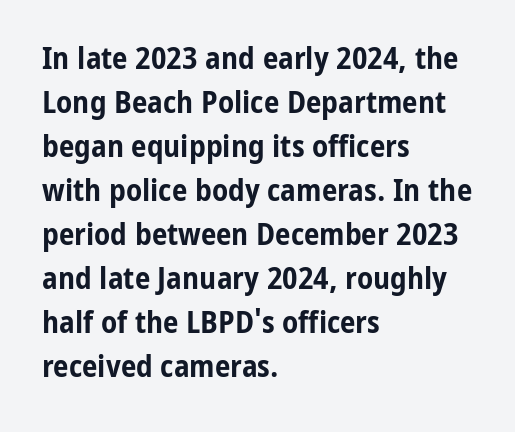
{"serif": "no", "italic": "no", "bold": "yes", "weight": "bold", "width": "condensed", "stroke_contrast": "low", "x_height": "medium", "monospaced": "no", "underline": "no", "align": "left", "line_spacing": "normal", "line_spacing_ratio": 1.42, "letter_spacing": "normal", "letter_spacing_em": 0.0, "glyph_px": 31}
